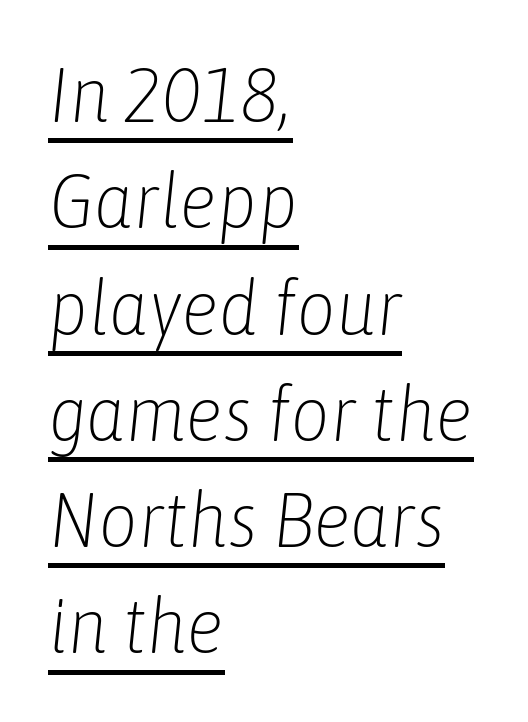
This sample is left-justified, so line endings fall wherever the words run out. Style check: oblique. Regarding leading, the lines here are spaced in the standard way. Short note: letters normally spaced. A typesetter would call this proportional, since set widths differ per character.
